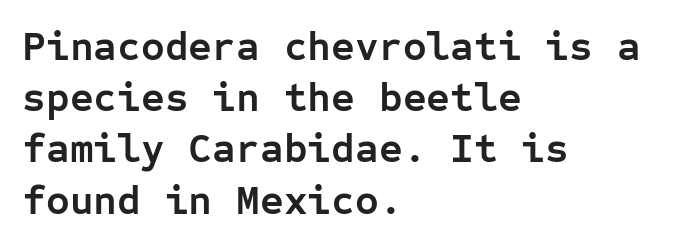
The image shows 41 px semibold sans-serif type, upright, monospaced; set left-aligned, normal line spacing (1.25x), normal letter spacing, not underlined; low stroke contrast and a medium x-height.
